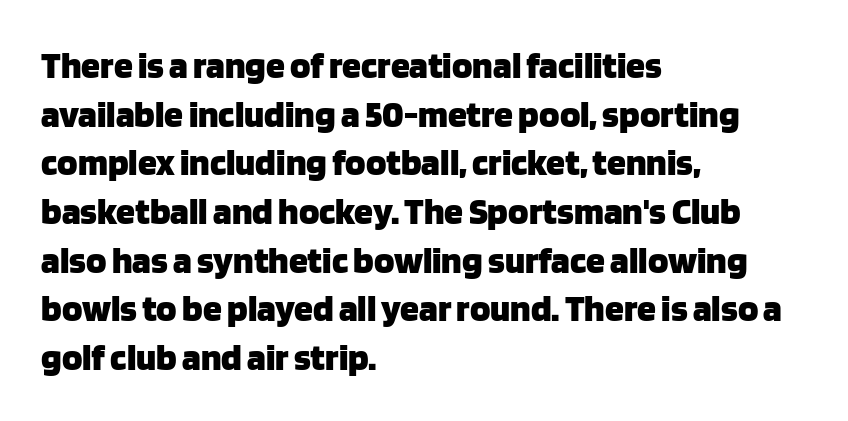
The letters advance in unequal steps, a hallmark of proportional type. Decoration check: the copy has no underline. I'd call this a sans setting — the letters go barefoot. Interline gaps are of average width in this sample. What stands out about the letter spacing? Nothing — it is the standard amount.
